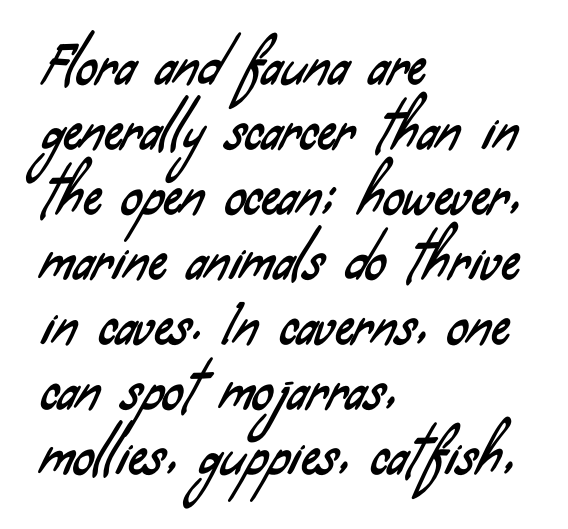
The image shows 52 px condensed sans-serif type; set left-aligned, normal line spacing (1.25x), normal letter spacing, not underlined; low stroke contrast and a small x-height.
